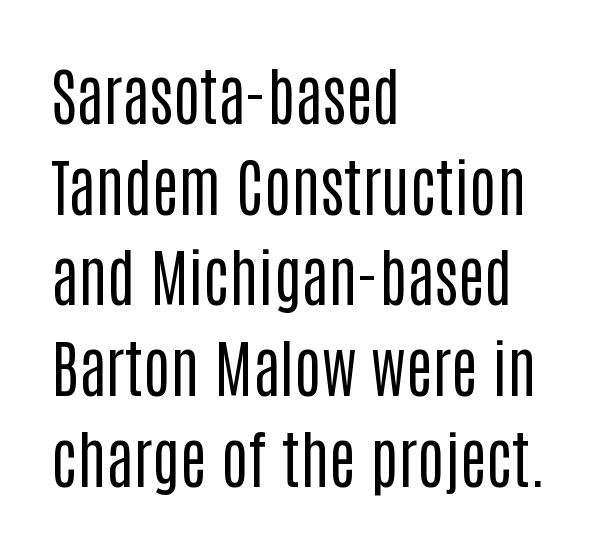
{"serif": "no", "italic": "no", "bold": "no", "weight": "regular", "width": "condensed", "stroke_contrast": "low", "x_height": "large", "monospaced": "no", "underline": "no", "align": "left", "line_spacing": "normal", "line_spacing_ratio": 1.44, "letter_spacing": "normal", "letter_spacing_em": 0.0, "glyph_px": 63}
